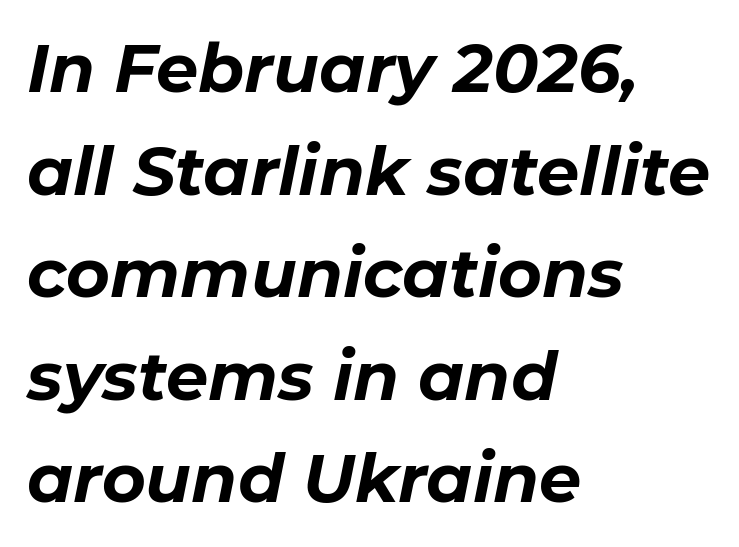
Nobody touched the tracking dial on this one. The designer left line spacing at the default. Pretty heavy lettering here — definitely bold. A typesetter would call this proportional, since set widths differ per character. There's an unmistakable incline to the writing here. Plain, unruled lines of type.
